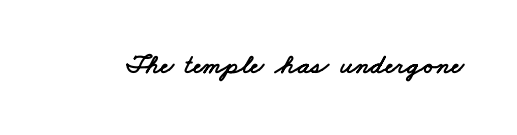
{"serif": "no", "width": "wide", "stroke_contrast": "low", "x_height": "small", "monospaced": "no", "underline": "no", "letter_spacing": "normal", "letter_spacing_em": 0.0, "glyph_px": 28}
